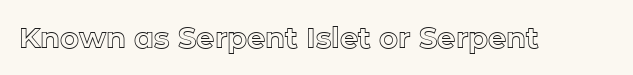
{"italic": "no", "width": "normal", "x_height": "medium", "monospaced": "no", "underline": "no", "letter_spacing": "normal", "letter_spacing_em": 0.0, "glyph_px": 29}
